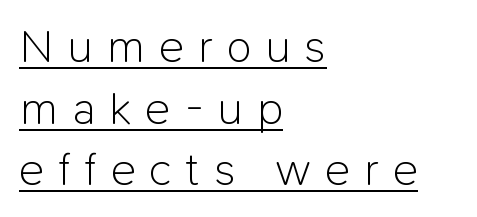
No extra ink here — the face is not bold. Tall strokes in this sample are plumb rather than angled. This sample uses expanded letter spacing, leaving extra air between glyphs. The space between consecutive lines is moderate. This sample is left-justified, so line endings fall wherever the words run out.
